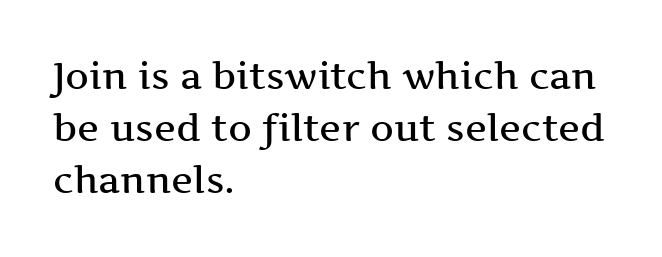
The image shows 37 px wide serif type, upright; set left-aligned, normal line spacing (1.41x), normal letter spacing, not underlined; medium stroke contrast and a medium x-height.
